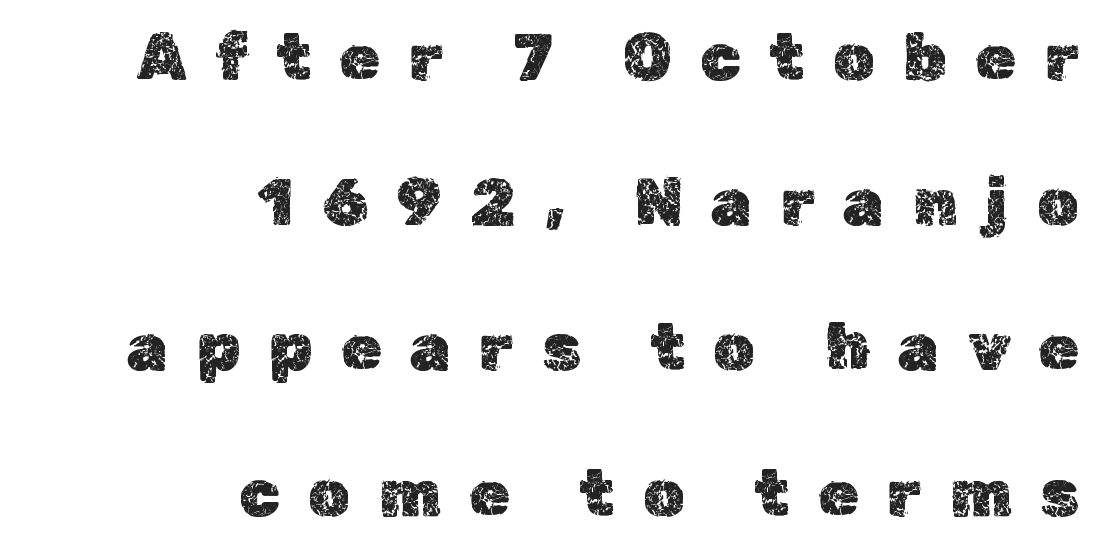
A student would call this right alignment; a typographer would say flush right, rag left. A great deal of white space separates one row of letters from the next. Ordinary non-slanted type is in use. Glyph-to-glyph distance is far greater than everyday printed text.
